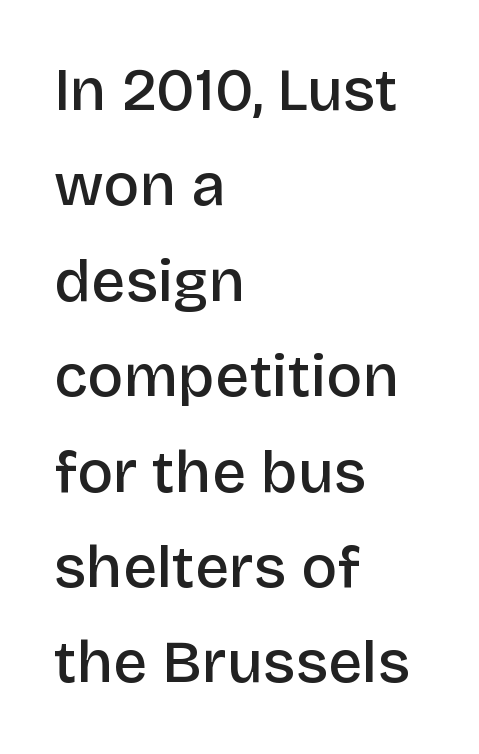
The image shows 60 px semibold sans-serif type, upright; set left-aligned, normal line spacing (1.59x), normal letter spacing, not underlined; low stroke contrast and a large x-height.
